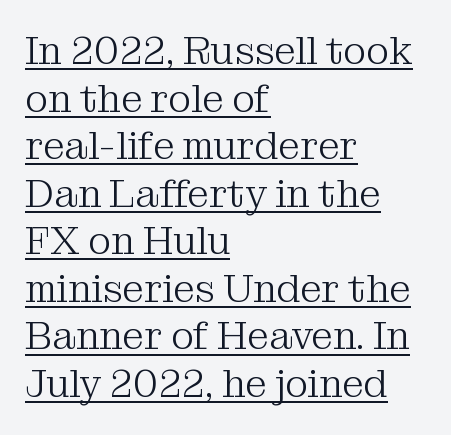
Notice how the passage keeps a crisp vertical edge on the left only. Do the letters lean? They stand straight. This sample uses a serif face. Letters have the restrained weight of plain body copy at most. The rendering uses natural spacing where letterforms have individual widths. Does a line run under the words? Yes, clearly.
